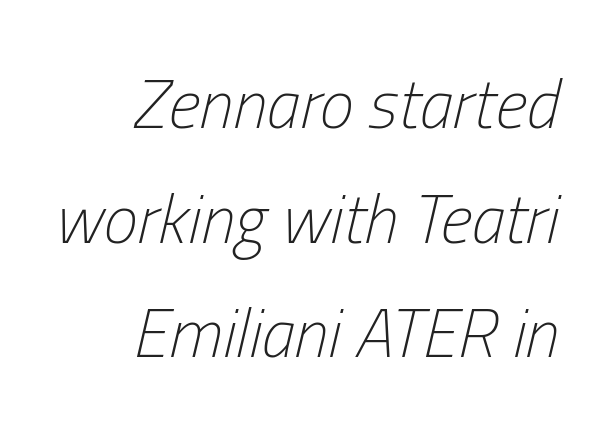
Has an underline been added? It has not. The typeface has the unassuming heft of standard copy or less. Notice how descenders clear the ascenders below comfortably — that's standard leading. Notice how the passage keeps a crisp vertical edge on the right only. An italicized treatment has been applied to the whole sample. Characters follow at the spacing the type designer built in.
